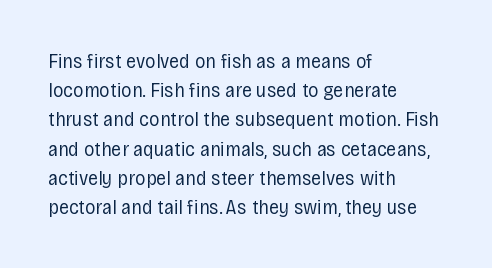
The image shows 21 px text type, upright; set left-aligned, normal line spacing (1.39x), normal letter spacing, not underlined.
